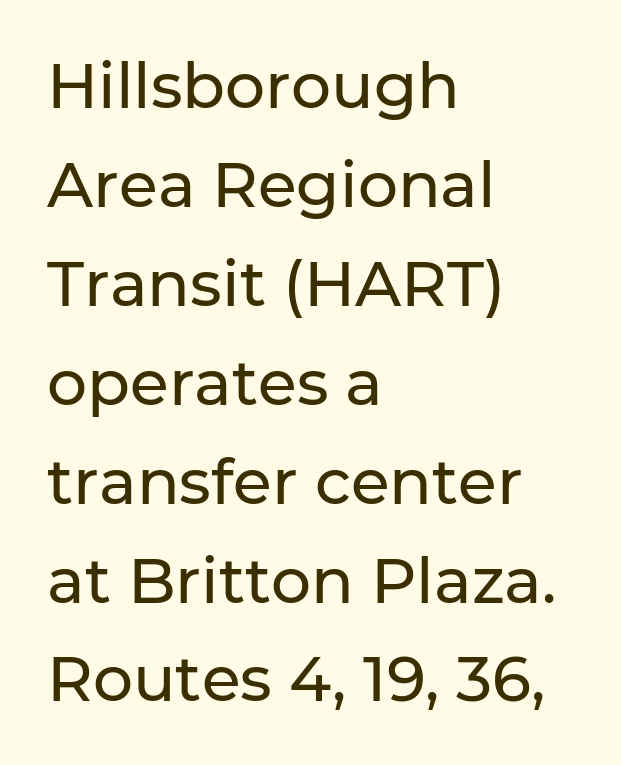
The image shows 63 px sans-serif type, upright; set left-aligned, normal line spacing (1.57x), normal letter spacing, not underlined; low stroke contrast and a medium x-height.
